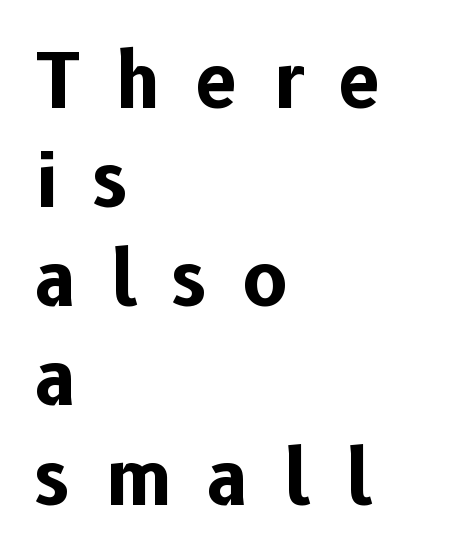
Q: Is the text bold? A: Yes.
Q: Is the text italic (slanted)? A: No, it is upright.
Q: Is the typeface a serif or a sans-serif typeface? A: Sans-serif.
Q: Is the text underlined? A: No.
Q: How is the paragraph aligned? A: Left-aligned.
Q: Is the spacing between letters normal or unusually wide? A: Unusually wide.
Q: Is the spacing between lines tight, normal or loose? A: Normal.
Q: Width (condensed, normal, or wide)? A: Normal.
Q: Stroke contrast? A: Low.
Q: x-height? A: Medium.
Q: Monospaced? A: No.
